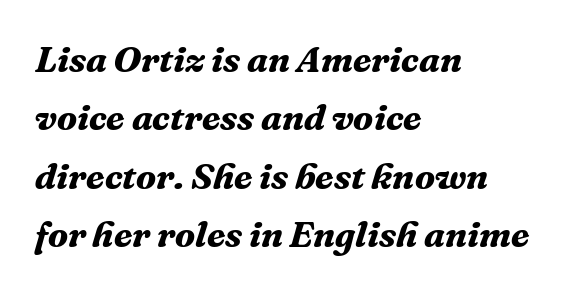
The image shows 37 px bold serif type, italic (leaning right); set left-aligned, normal line spacing (1.58x), normal letter spacing, not underlined; medium stroke contrast and a medium x-height.
